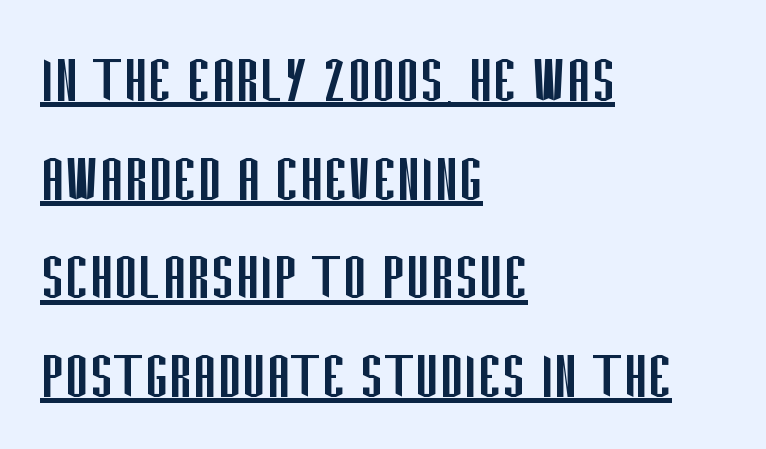
{"serif": "no", "italic": "no", "bold": "no", "weight": "regular", "width": "condensed", "stroke_contrast": "low", "x_height": "large", "monospaced": "no", "underline": "yes", "align": "left", "line_spacing": "normal", "line_spacing_ratio": 1.37, "letter_spacing": "normal", "letter_spacing_em": 0.0, "glyph_px": 72}
